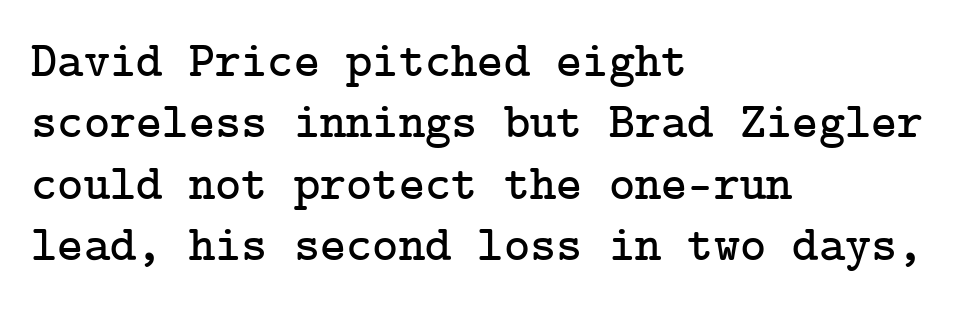
{"serif": "yes", "italic": "no", "width": "normal", "stroke_contrast": "low", "x_height": "medium", "underline": "no", "align": "left", "line_spacing_ratio": 1.23, "letter_spacing": "normal", "letter_spacing_em": 0.0, "glyph_px": 50}
